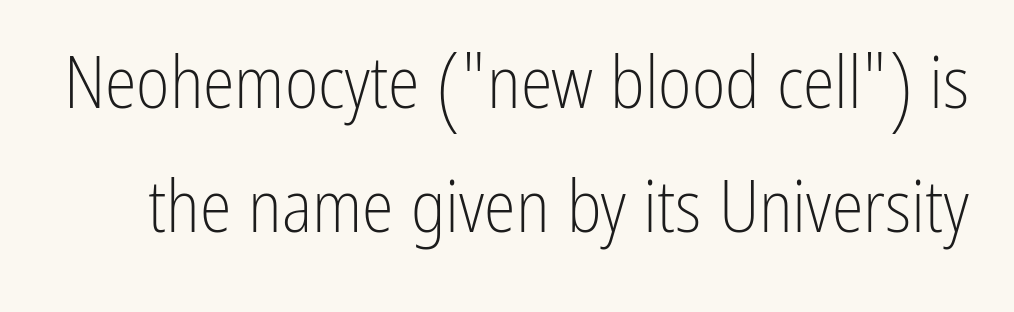
A typesetter would call this proportional, since set widths differ per character. The font sits on the lighter half of the weight spectrum, regular included. Has an underline been added? It has not. The characters display no serif detailing; their extremities are plain. No italicization has been applied; the sample stays upright.
